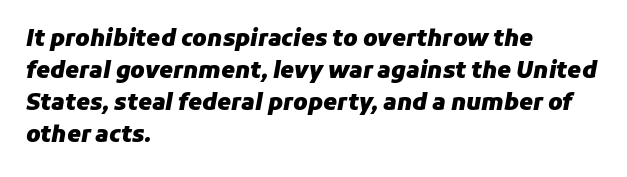
Q: Is the text bold? A: Yes.
Q: Is the text italic (slanted)? A: Yes, it leans right by about 11 degrees.
Q: Is the text underlined? A: No.
Q: How is the paragraph aligned? A: Left-aligned.
Q: Is the spacing between letters normal or unusually wide? A: Normal.
Q: Is the spacing between lines tight, normal or loose? A: Normal.
